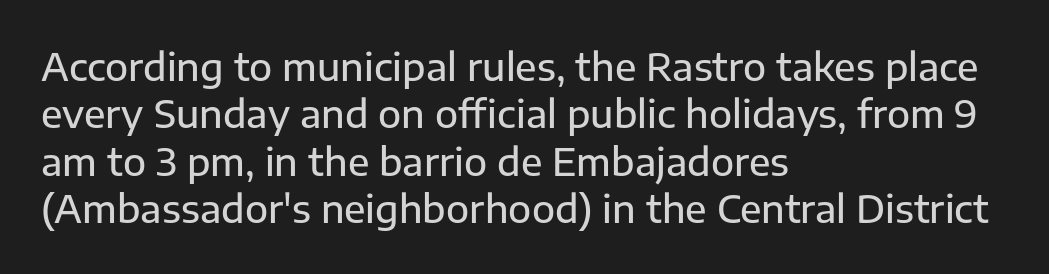
{"serif": "no", "italic": "no", "width": "normal", "stroke_contrast": "low", "x_height": "medium", "monospaced": "no", "underline": "no", "align": "left", "line_spacing": "normal", "line_spacing_ratio": 1.25, "letter_spacing": "normal", "letter_spacing_em": 0.0, "glyph_px": 38}
